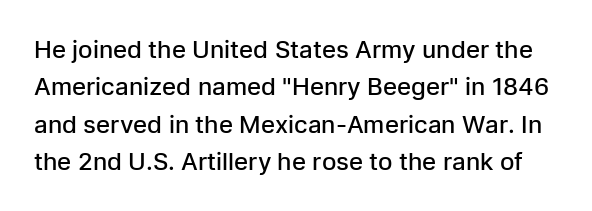
The image shows 24 px text type, upright; set normal line spacing (1.56x), normal letter spacing, not underlined.
